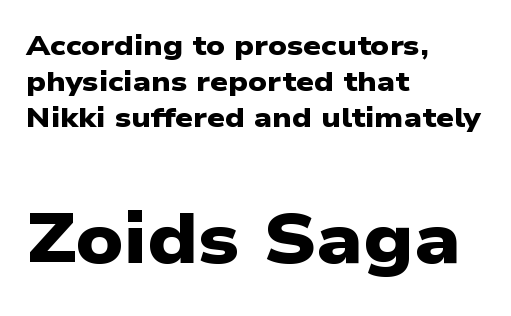
Q: Is the text bold? A: Yes.
Q: Is the typeface a serif or a sans-serif typeface? A: Sans-serif.
Q: Is the text underlined? A: No.
Q: How is the paragraph aligned? A: Left-aligned.
Q: Is the spacing between letters normal or unusually wide? A: Normal.
Q: Is the spacing between lines tight, normal or loose? A: Normal.
Q: Which block of text is set in a larger size, the first (top) or the second (bottom)? A: The second (bottom) one.
Q: Width (condensed, normal, or wide)? A: Wide.
Q: Stroke contrast? A: Low.
Q: x-height? A: Medium.
Q: Monospaced? A: No.
